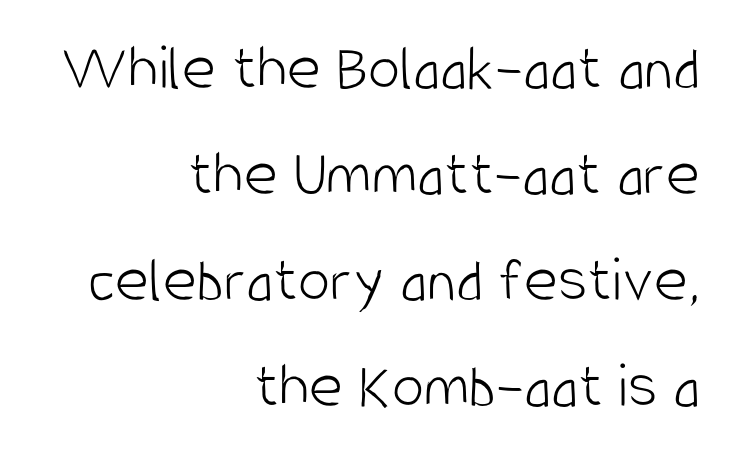
{"serif": "no", "italic": "no", "bold": "no", "weight": "light", "width": "condensed", "stroke_contrast": "low", "x_height": "large", "monospaced": "no", "underline": "no", "align": "right", "line_spacing": "normal", "line_spacing_ratio": 1.63, "letter_spacing": "normal", "letter_spacing_em": 0.0, "glyph_px": 65}
